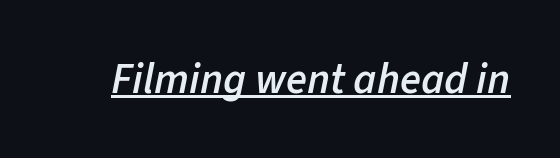
Q: Is the text bold? A: Semi-bold.
Q: Is the text italic (slanted)? A: Yes, it leans right by about 11 degrees.
Q: Is the text underlined? A: Yes.
Q: Is the spacing between letters normal or unusually wide? A: Normal.
Q: Width (condensed, normal, or wide)? A: Normal.
Q: Stroke contrast? A: Low.
Q: x-height? A: Medium.
Q: Monospaced? A: No.
